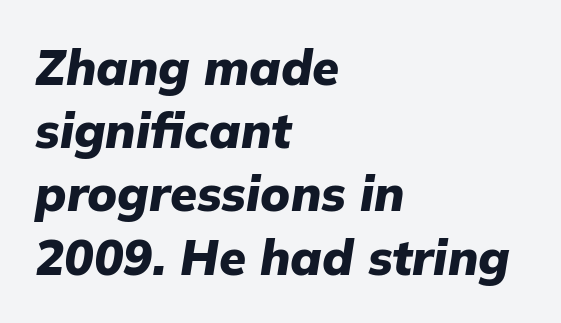
The image shows 49 px heavy type, italic (leaning right); set left-aligned, normal line spacing (1.29x), normal letter spacing, not underlined; low stroke contrast and a medium x-height.
